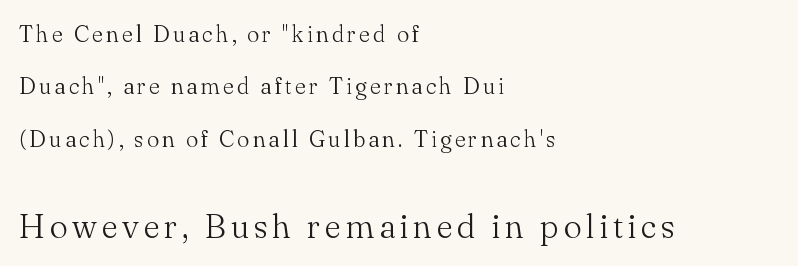
{"serif": "yes", "italic": "no", "bold": "no", "weight": "light", "width": "normal", "stroke_contrast": "medium", "x_height": "small", "monospaced": "no", "underline": "no", "align": "left", "line_spacing": "loose", "line_spacing_ratio": 2.28, "larger_block": "second", "size_ratio": 1.48, "glyph_px": 34}
